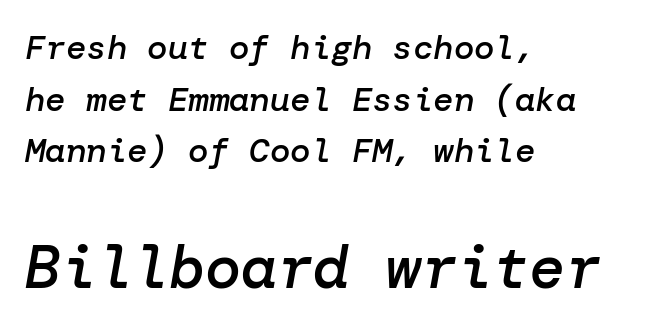
How would I describe the line gaps? Plain and ordinary. The rag falls on the right side of this text block. A bare baseline throughout the passage. Is the type bold? Partly — it's a semibold, heavier than regular but not fully bold. Slant detected: the letters are inclined.
